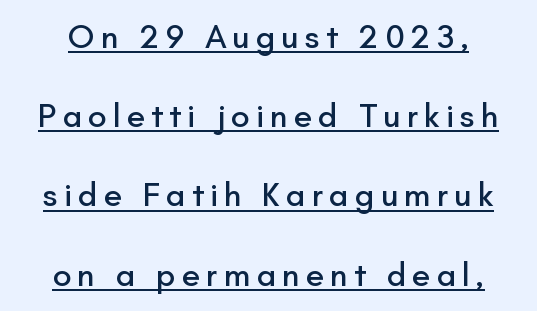
The specimen includes a rule beneath the text block's lines. The letters stand straight up with perfectly vertical stems. Stroke terminals: plain, sans-serif. Spacing verdict: proportional, widths tailored to each character. Vertically, the passage feels expansive, rows floating well apart.
